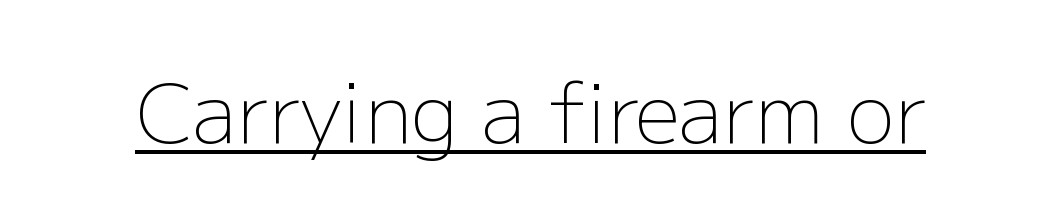
The image shows 80 px light sans-serif type, upright; set normal letter spacing, underlined; low stroke contrast and a medium x-height.
